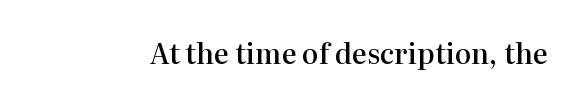
The image shows 28 px semibold serif type, upright; set normal letter spacing, not underlined; high stroke contrast and a medium x-height.
